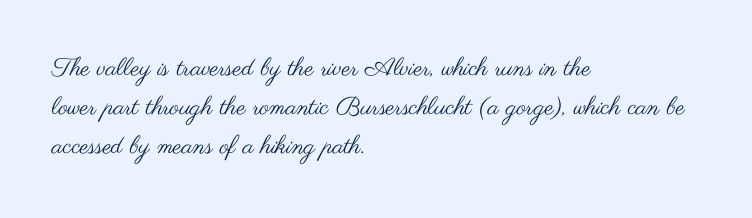
Is this a heavy cut? Hardly; it is regular or lighter. In CSS terms this would be text-align: left. Words appear dense and cohesive because spacing is normal. The gap between lines stays unmarked. Reading down the column, the eye jumps a familiar distance to each next line.
